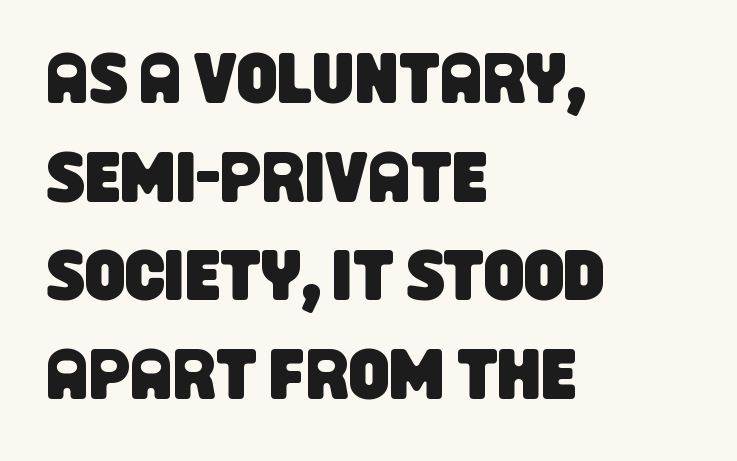
The image shows 71 px condensed sans-serif type; set left-aligned, normal line spacing (1.39x), normal letter spacing, not underlined; low stroke contrast and a large x-height.
